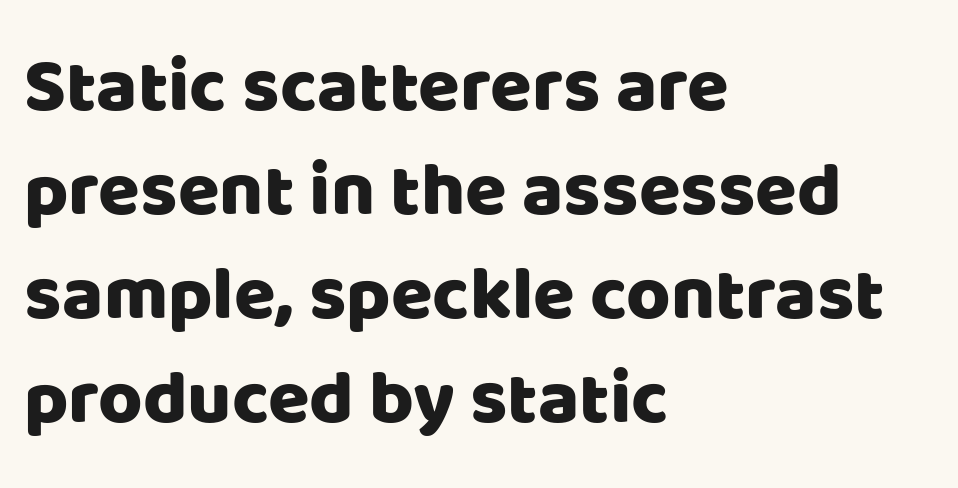
The image shows 76 px sans-serif type, upright; set left-aligned, normal line spacing (1.37x), normal letter spacing, not underlined; low stroke contrast and a large x-height.
